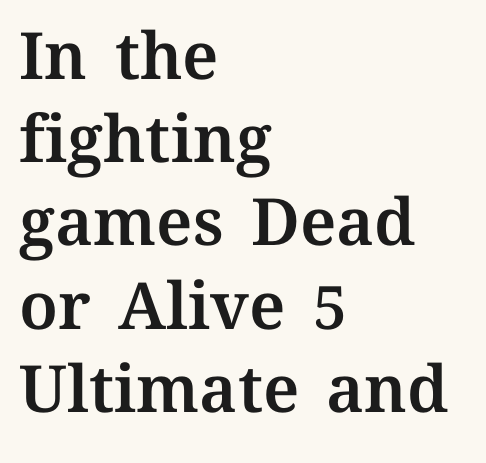
{"italic": "no", "width": "normal", "stroke_contrast": "medium", "x_height": "medium", "monospaced": "no", "underline": "no", "align": "left", "line_spacing": "normal", "line_spacing_ratio": 1.28, "letter_spacing": "normal", "letter_spacing_em": 0.0, "glyph_px": 65}
